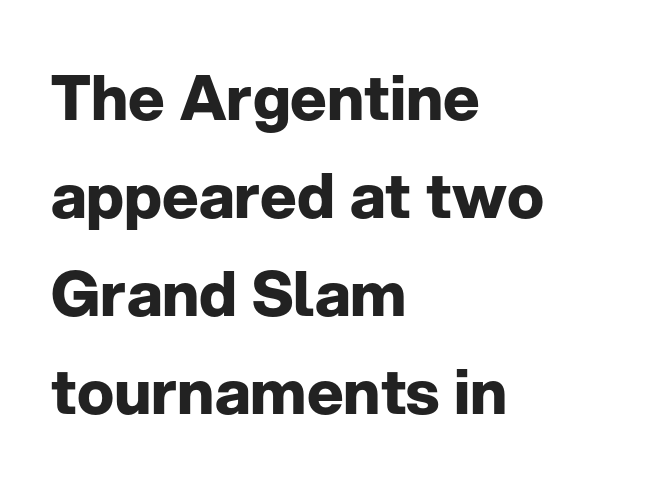
The image shows 62 px bold sans-serif type, upright; set left-aligned, normal line spacing (1.58x), normal letter spacing, not underlined; low stroke contrast and a medium x-height.
